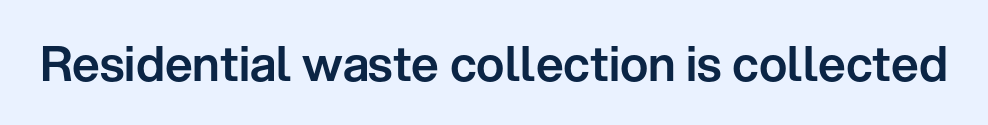
{"serif": "no", "italic": "no", "width": "normal", "stroke_contrast": "low", "x_height": "medium", "monospaced": "no", "underline": "no", "letter_spacing": "normal", "letter_spacing_em": 0.0, "glyph_px": 48}
